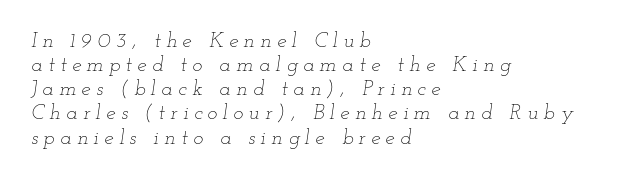
Q: Is the text bold? A: No.
Q: Is the text italic (slanted)? A: Yes, it leans right by about 12 degrees.
Q: Is the text underlined? A: No.
Q: How is the paragraph aligned? A: Left-aligned.
Q: Is the spacing between letters normal or unusually wide? A: Unusually wide.
Q: Is the spacing between lines tight, normal or loose? A: Tight.
